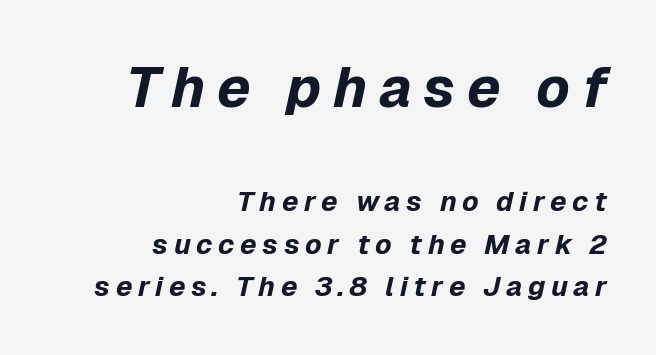
{"italic": "yes", "lean": "right", "slant_degrees": 12, "bold": "yes", "weight": "bold", "width": "normal", "stroke_contrast": "low", "x_height": "medium", "monospaced": "no", "underline": "no", "align": "right", "line_spacing": "normal", "line_spacing_ratio": 1.53, "letter_spacing": "wide", "letter_spacing_em": 0.2, "larger_block": "first", "size_ratio": 2.04, "glyph_px": 57}
